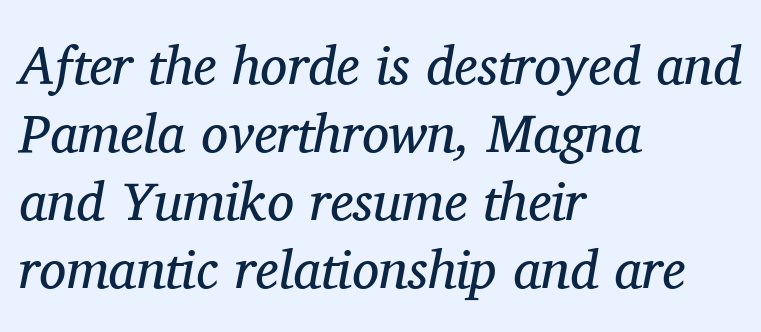
Q: Is the text bold? A: No.
Q: Is the text italic (slanted)? A: Yes, it leans right by about 11 degrees.
Q: Is the typeface a serif or a sans-serif typeface? A: Serif.
Q: Is the text underlined? A: No.
Q: How is the paragraph aligned? A: Left-aligned.
Q: Is the spacing between letters normal or unusually wide? A: Normal.
Q: Is the spacing between lines tight, normal or loose? A: Normal.
Q: Width (condensed, normal, or wide)? A: Normal.
Q: Stroke contrast? A: Medium.
Q: x-height? A: Medium.
Q: Monospaced? A: No.
